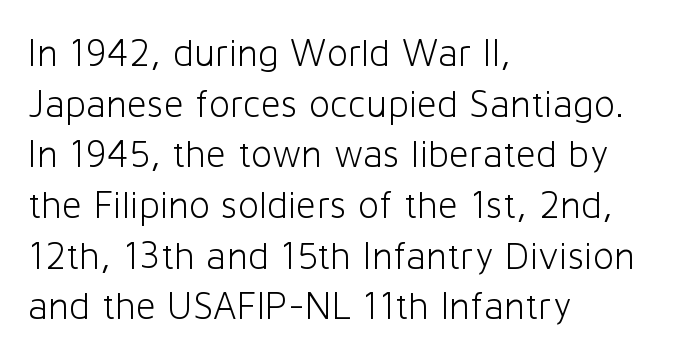
Q: Is the text bold? A: No.
Q: Is the text italic (slanted)? A: No, it is upright.
Q: Is the typeface a serif or a sans-serif typeface? A: Sans-serif.
Q: Is the text underlined? A: No.
Q: How is the paragraph aligned? A: Left-aligned.
Q: Is the spacing between letters normal or unusually wide? A: Normal.
Q: Is the spacing between lines tight, normal or loose? A: Normal.
Q: Width (condensed, normal, or wide)? A: Normal.
Q: Stroke contrast? A: Low.
Q: x-height? A: Medium.
Q: Monospaced? A: No.
